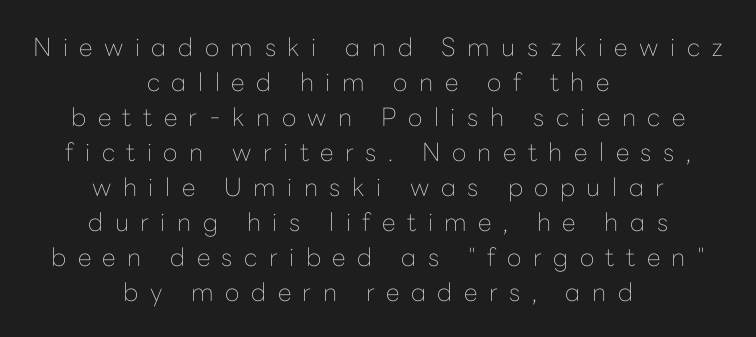
Heaviness? Minimal to ordinary, like unemphasized prose. The lines sit at an ordinary, default distance from one another. Descenders are the only things crossing below the line. Alignment: centered. Posture: vertical.
